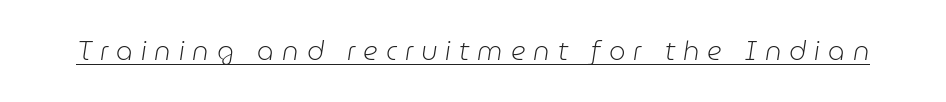
Q: Is the text bold? A: No.
Q: Is the text italic (slanted)? A: Yes, it leans right by about 9 degrees.
Q: Is the text underlined? A: Yes.
Q: Is the spacing between letters normal or unusually wide? A: Unusually wide.
